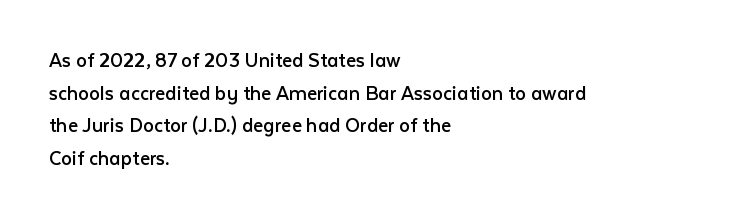
Rows of type keep a routine distance in the vertical direction. The space beneath each line is pristine and unruled. Which margin do the lines hug? The left one — the right edge is uneven. The letterforms sit shoulder to shoulder at normal distance.
